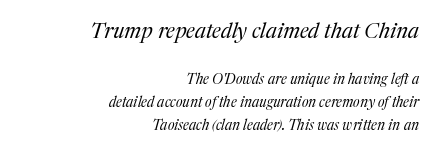
The lines sit at an ordinary, default distance from one another. This reads as an unemphasized weight, regular at the heaviest. Where is the straight margin? On the right. These two chunks differ in scale, with the top chunk taking the larger measure. The baseline area is clear. Italic: yes, the glyphs are oblique.
